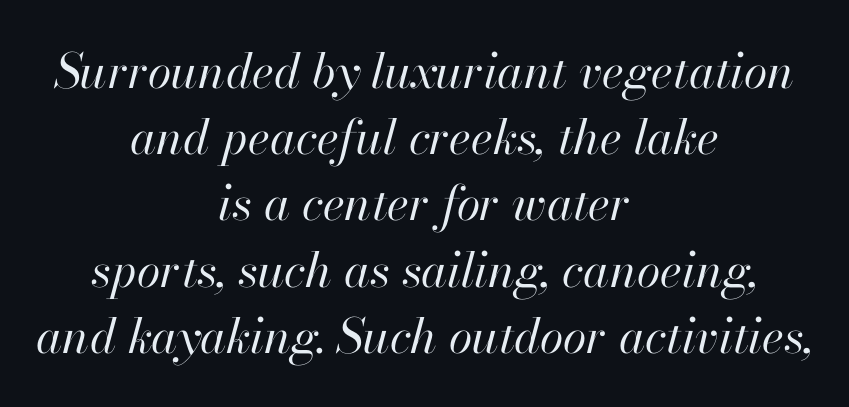
Q: Is the text bold? A: No.
Q: Is the text italic (slanted)? A: Yes, it leans right by about 13 degrees.
Q: Is the text underlined? A: No.
Q: How is the paragraph aligned? A: Centered.
Q: Is the spacing between letters normal or unusually wide? A: Normal.
Q: Is the spacing between lines tight, normal or loose? A: Normal.
Q: Width (condensed, normal, or wide)? A: Normal.
Q: Stroke contrast? A: High.
Q: x-height? A: Small.
Q: Monospaced? A: No.
